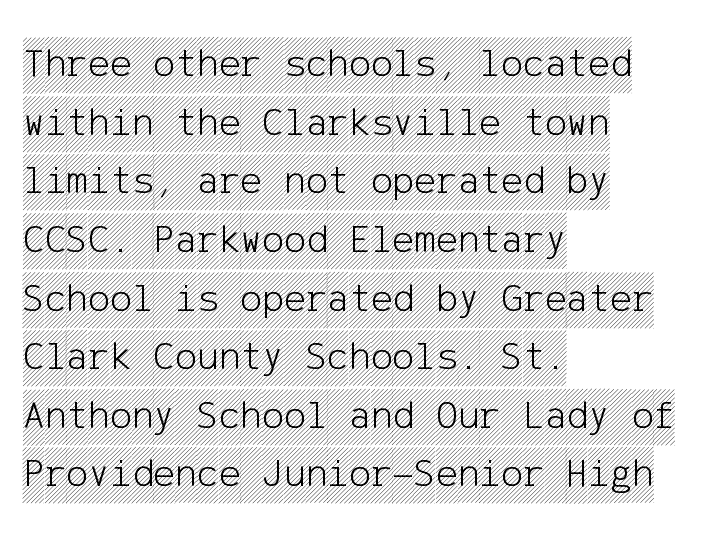
The image shows 41 px condensed type, upright; set left-aligned, normal line spacing (1.43x), normal letter spacing, not underlined; a large x-height.
